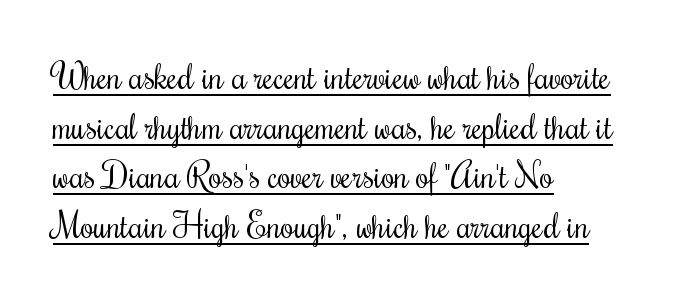
The image shows 34 px regular-weight, condensed serif type; set left-aligned, normal line spacing (1.46x), normal letter spacing, underlined; medium stroke contrast and a small x-height.
